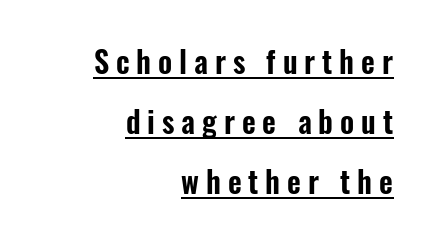
A sans-serif font was chosen for this passage. Whoever set this chose breathing room over compactness in the vertical rhythm. The rendering uses natural spacing where letterforms have individual widths. A rule runs beneath these lines of type.
